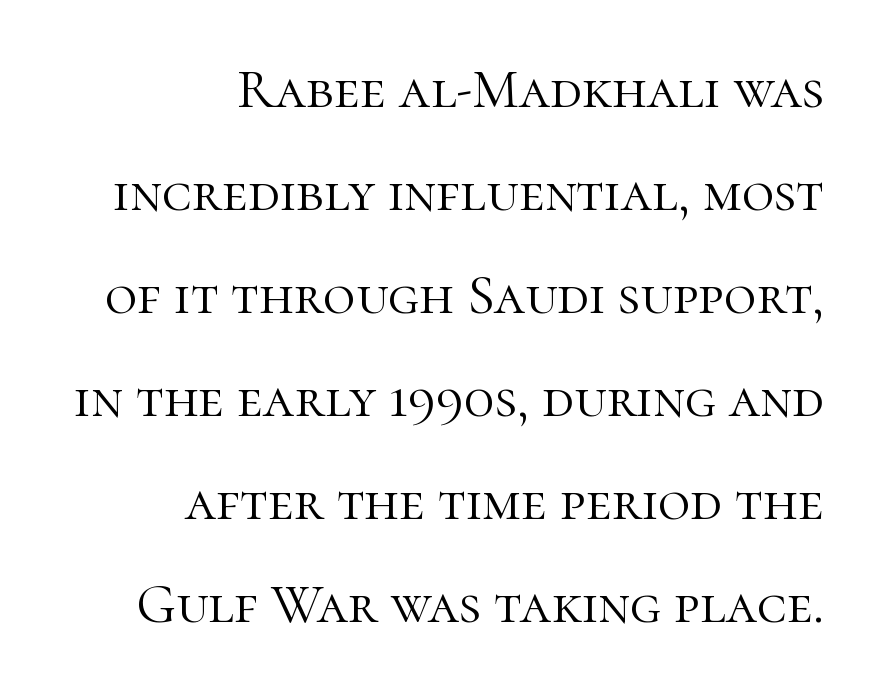
The image shows 56 px light serif type, upright; set right-aligned, line spacing 1.84x, normal letter spacing, not underlined; high stroke contrast and a medium x-height.
